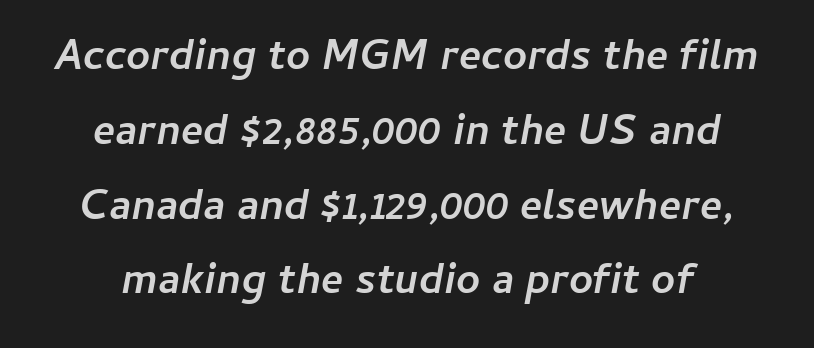
{"italic": "yes", "lean": "right", "slant_degrees": 11, "bold": "yes", "weight": "semibold", "width": "normal", "stroke_contrast": "low", "x_height": "medium", "monospaced": "no", "underline": "no", "align": "center", "line_spacing_ratio": 1.78, "letter_spacing": "normal", "letter_spacing_em": 0.0, "glyph_px": 42}
